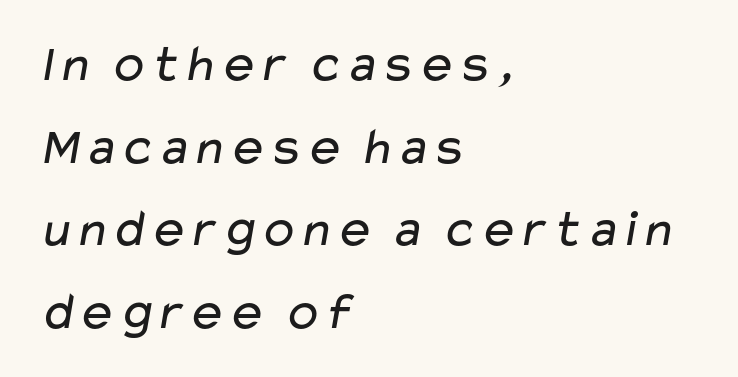
The image shows 53 px regular-weight, wide sans-serif type; set left-aligned, normal line spacing (1.56x), normal letter spacing, not underlined; low stroke contrast and a medium x-height.
